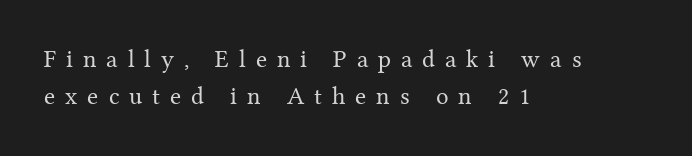
Posture: straight, roman, zero tilt. The letters look calm and open, with moderate or lighter stems. The line texture is sparse and dotted thanks to wide tracking. The baseline area is clear. Is the block centered? No — it sits flush against the left margin. In terms of leading, this rendering sits right in the middle.
